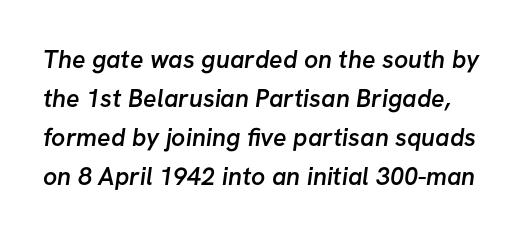
The image shows 25 px text type; set normal line spacing (1.56x), normal letter spacing, not underlined.
